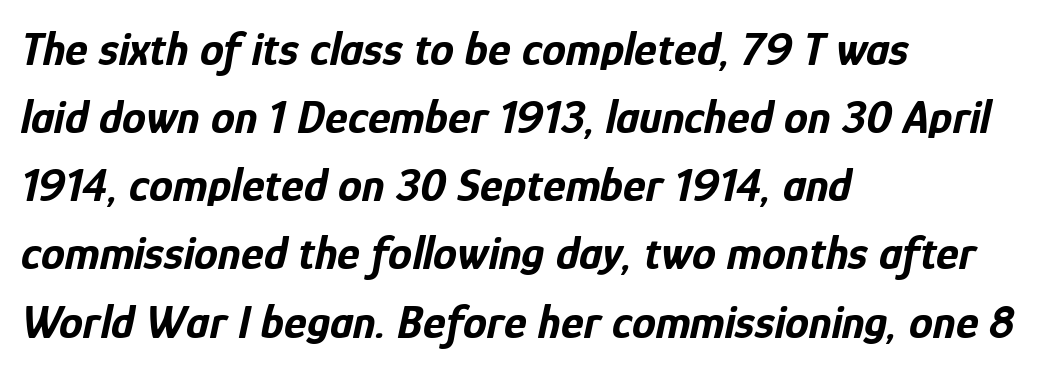
{"italic": "yes", "lean": "right", "slant_degrees": 12, "bold": "yes", "weight": "bold", "width": "condensed", "stroke_contrast": "low", "x_height": "medium", "monospaced": "no", "underline": "no", "align": "left", "line_spacing": "normal", "line_spacing_ratio": 1.42, "letter_spacing": "normal", "letter_spacing_em": 0.0, "glyph_px": 48}
